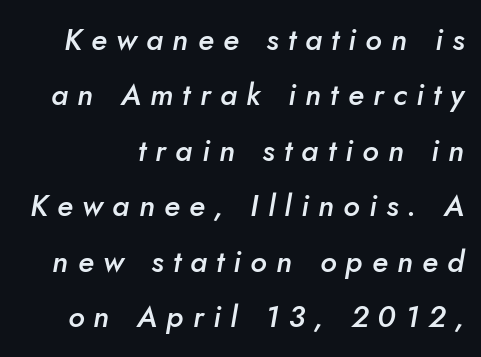
{"italic": "yes", "lean": "right", "slant_degrees": 10, "bold": "semi", "weight": "semibold", "width": "normal", "stroke_contrast": "low", "x_height": "small", "monospaced": "no", "underline": "no", "line_spacing_ratio": 1.85, "letter_spacing": "wide", "letter_spacing_em": 0.31, "glyph_px": 30}
